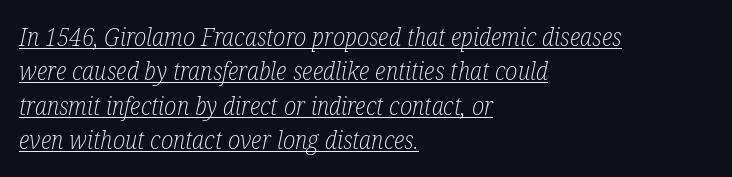
Regarding leading, the lines here are spaced in the standard way. Weight: not bold — regular or lighter. Inter-character spacing is left at the font's built-in metrics. The face used here appears with an underline applied.
